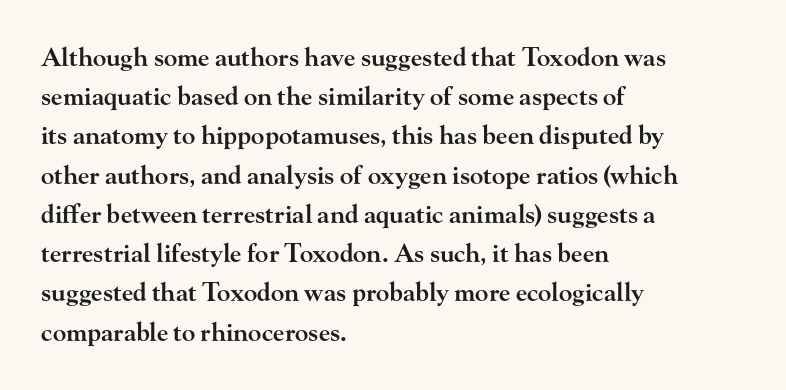
Q: Is the text bold? A: Semi-bold.
Q: Is the text italic (slanted)? A: No, it is upright.
Q: Is the text underlined? A: No.
Q: How is the paragraph aligned? A: Left-aligned.
Q: Is the spacing between letters normal or unusually wide? A: Normal.
Q: Is the spacing between lines tight, normal or loose? A: Normal.
